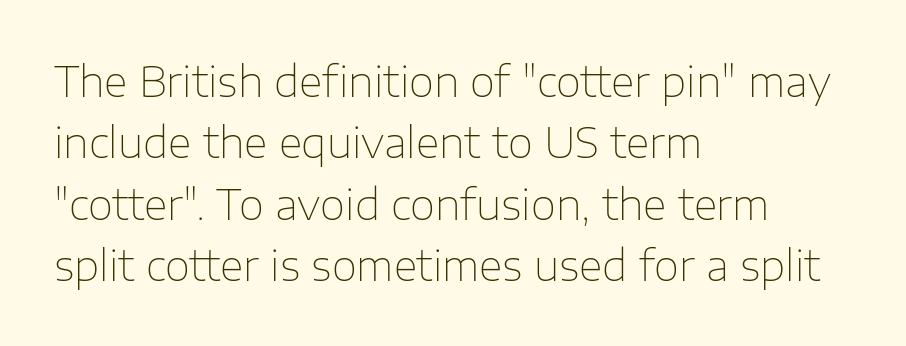
The image shows 41 px thin sans-serif type, upright; set left-aligned, normal line spacing (1.5x), normal letter spacing, not underlined; low stroke contrast and a medium x-height.
